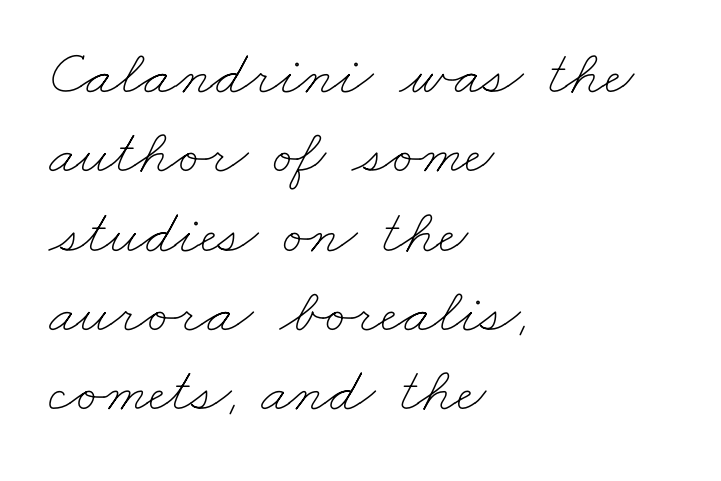
Q: Is the text bold? A: No.
Q: Is the text underlined? A: No.
Q: How is the paragraph aligned? A: Left-aligned.
Q: Is the spacing between letters normal or unusually wide? A: Normal.
Q: Width (condensed, normal, or wide)? A: Wide.
Q: Stroke contrast? A: Low.
Q: x-height? A: Small.
Q: Monospaced? A: No.
